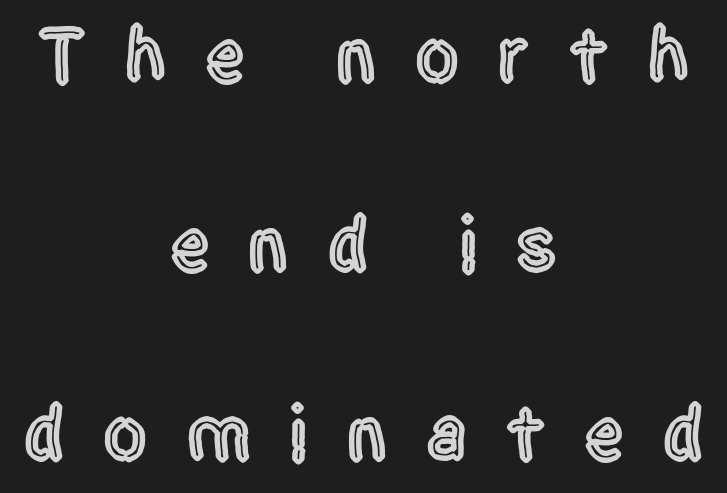
Q: Is the text italic (slanted)? A: No, it is upright.
Q: Is the typeface a serif or a sans-serif typeface? A: Sans-serif.
Q: Is the text underlined? A: No.
Q: How is the paragraph aligned? A: Centered.
Q: Is the spacing between letters normal or unusually wide? A: Unusually wide.
Q: Is the spacing between lines tight, normal or loose? A: Loose.
Q: Width (condensed, normal, or wide)? A: Condensed.
Q: x-height? A: Large.
Q: Monospaced? A: No.
